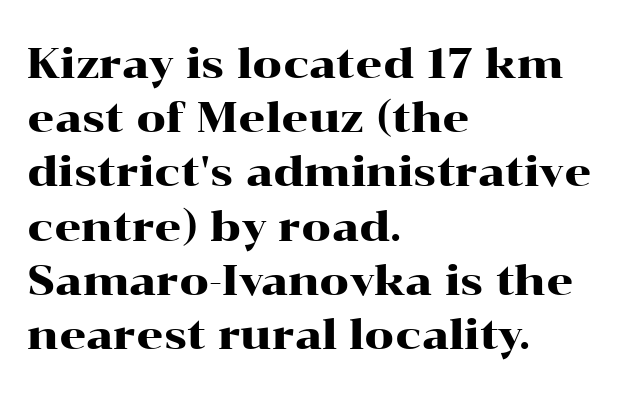
The gap between lines stays unmarked. Old-style or modern, the face here clearly has serifs. A normal amount of white space separates one row of letters from the next. These lines were composed using upright roman letters. The letters sit at their default tracking, neither squeezed nor spread. Where is the straight margin? On the left.
